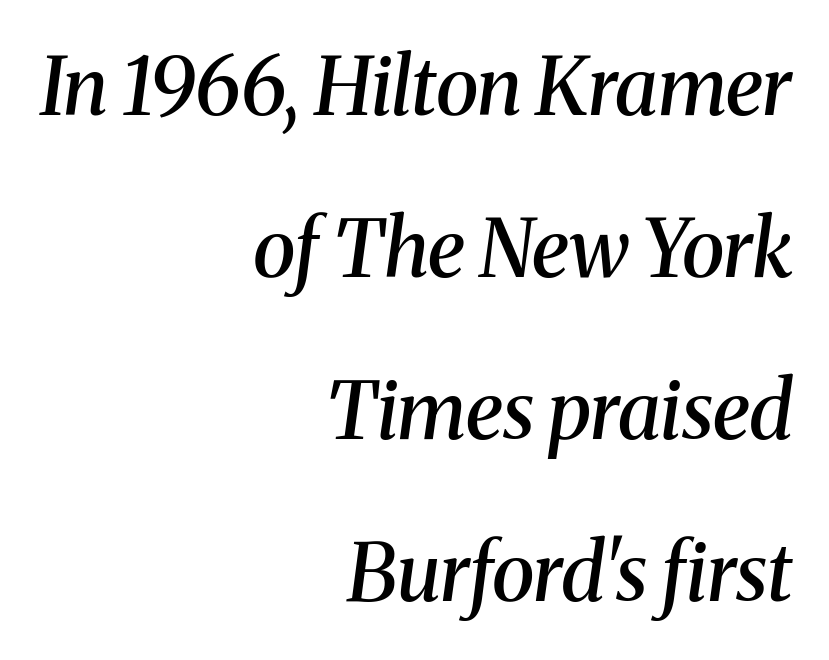
Q: Is the text bold? A: Semi-bold.
Q: Is the text italic (slanted)? A: Yes, it leans right by about 8 degrees.
Q: Is the typeface a serif or a sans-serif typeface? A: Serif.
Q: Is the text underlined? A: No.
Q: How is the paragraph aligned? A: Right-aligned.
Q: Is the spacing between letters normal or unusually wide? A: Normal.
Q: Is the spacing between lines tight, normal or loose? A: Loose.
Q: Width (condensed, normal, or wide)? A: Normal.
Q: Stroke contrast? A: Medium.
Q: x-height? A: Medium.
Q: Monospaced? A: No.
